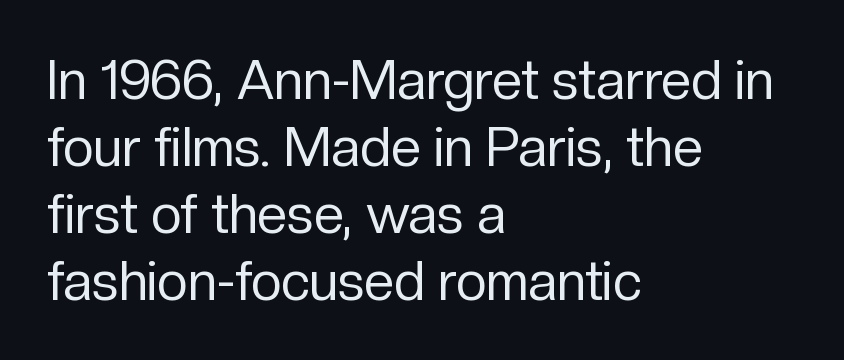
The image shows 54 px regular-weight sans-serif type, upright; set left-aligned, line spacing 1.24x, normal letter spacing, not underlined; low stroke contrast and a medium x-height.
